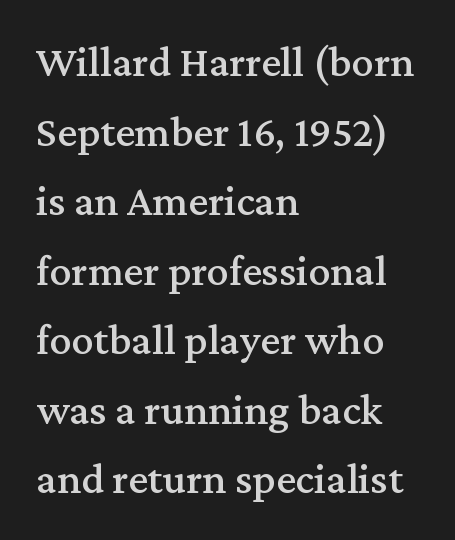
The image shows 44 px serif type, upright; set left-aligned, normal line spacing (1.58x), normal letter spacing, not underlined; medium stroke contrast and a medium x-height.
